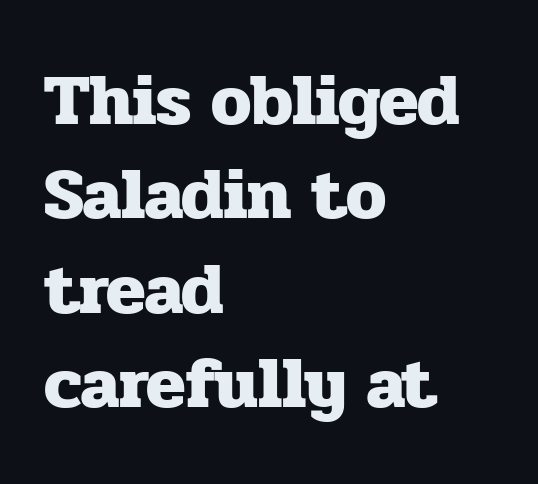
{"serif": "yes", "italic": "no", "bold": "yes", "weight": "heavy", "width": "normal", "stroke_contrast": "low", "x_height": "medium", "monospaced": "no", "underline": "no", "align": "left", "line_spacing": "normal", "line_spacing_ratio": 1.31, "letter_spacing": "normal", "letter_spacing_em": 0.0, "glyph_px": 72}
